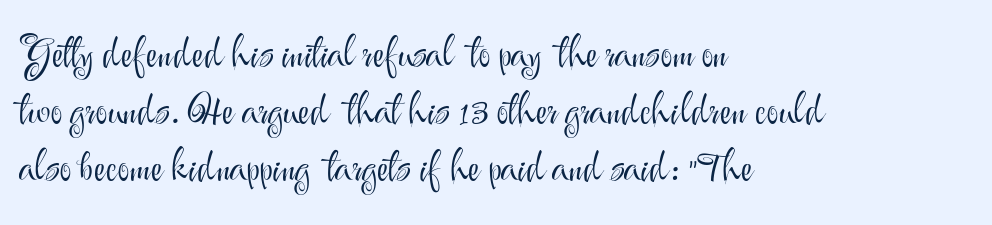
Think of a printed novel: that variable character pitch is what you see here. Leftover space on each line is placed entirely after the last word. Compared with typical paragraphs, the rows here are spaced about the same. Underlining? Definitely not there. The type is set solid horizontally, with unmodified tracking.
